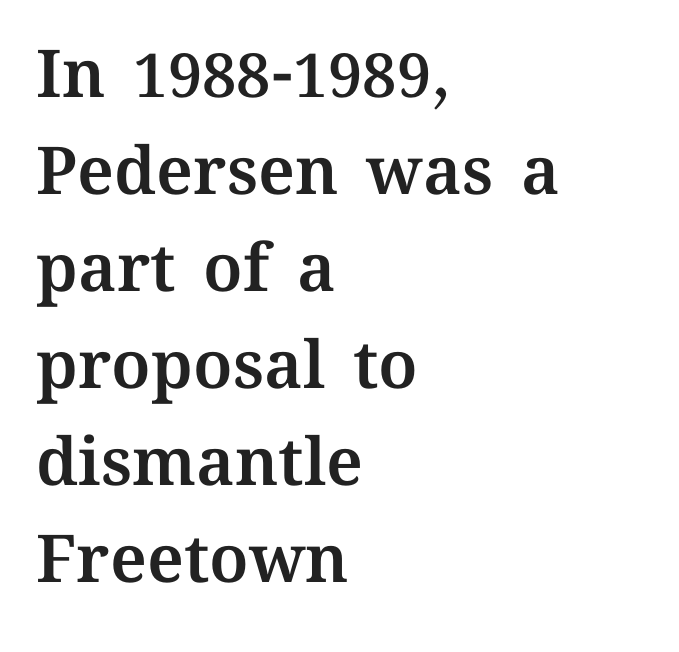
{"italic": "no", "width": "normal", "stroke_contrast": "medium", "x_height": "medium", "monospaced": "no", "underline": "no", "align": "left", "line_spacing": "normal", "line_spacing_ratio": 1.47, "letter_spacing": "normal", "letter_spacing_em": 0.0, "glyph_px": 66}
